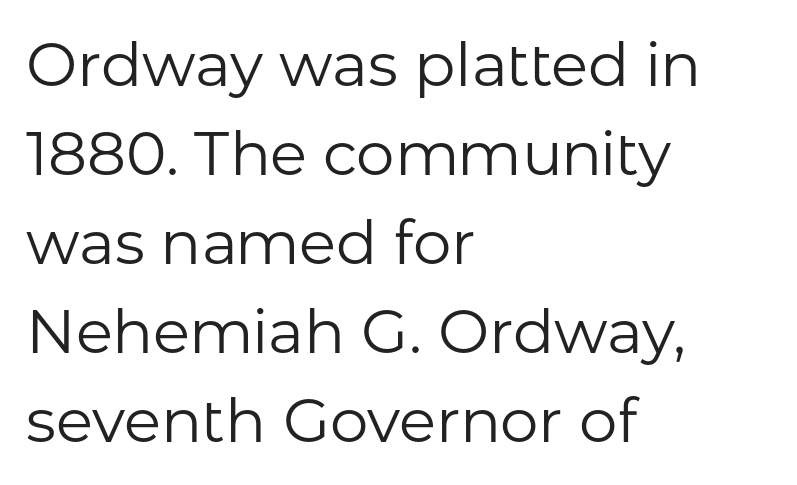
The face looks like a standard text weight, possibly lighter. Regarding serifs, this sample does without them. No extra tracking has been applied to these lines. Vertical strokes here are truly vertical. The space between consecutive lines is moderate. Descenders hang freely into open space.
